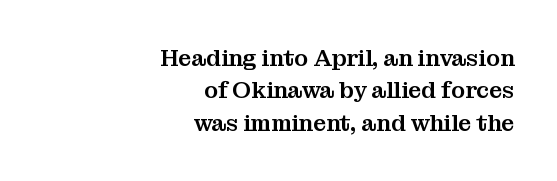
Q: Is the text italic (slanted)? A: No, it is upright.
Q: Is the text underlined? A: No.
Q: How is the paragraph aligned? A: Right-aligned.
Q: Is the spacing between letters normal or unusually wide? A: Normal.
Q: Is the spacing between lines tight, normal or loose? A: Normal.
